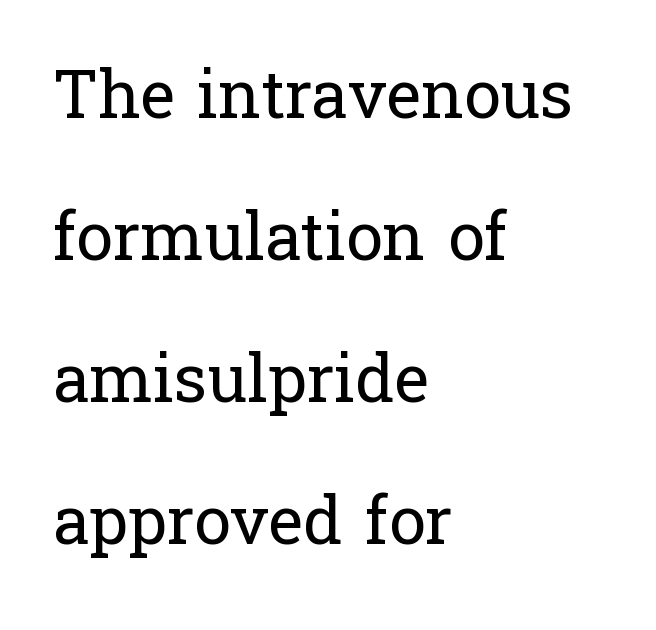
Lines of text with bare space underneath. Upright lettering throughout. The passage shown stacks its lines with a broad gap. These lines stack with their left ends in a neat column. Weight class: somewhere from thin through regular. This rendering leaves character spacing at its baseline value.
